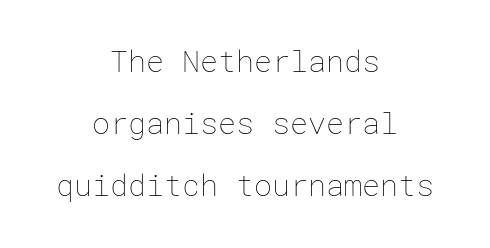
In terms of leading, this rendering errs on the spacious side. Standard letterfit; no display-style spreading of the glyphs. Typeset on center — no edge is straight. Each stroke keeps to a modest, everyday thickness or less. Posture: straight, roman, zero tilt. Descenders hang freely into open space.
